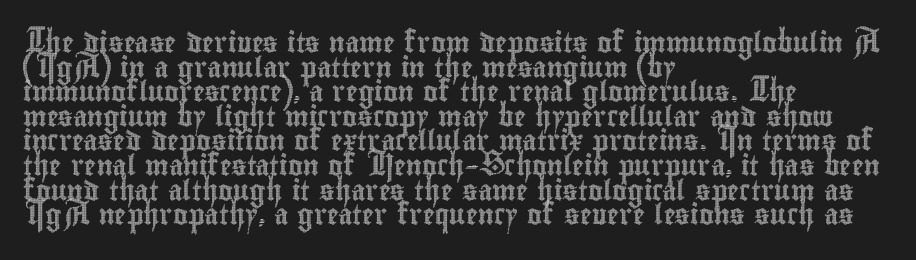
Here the glyphs are tracked normally, forming tight word shapes. The baseline area is clear. Ascenders rise straight up at ninety degrees. These lines stack with their left ends in a neat column.
